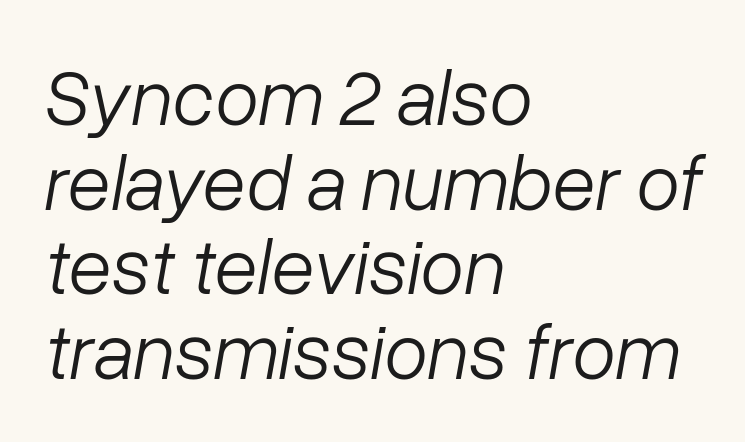
The image shows 79 px light type, italic (leaning right); set left-aligned, tight line spacing (1.07x), normal letter spacing, not underlined; low stroke contrast and a medium x-height.
